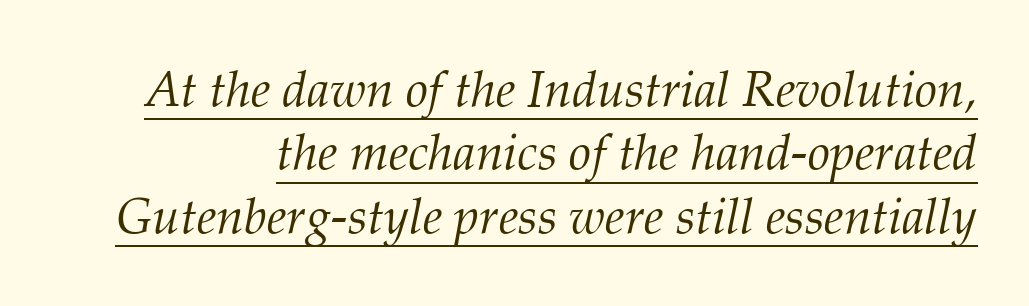
{"serif": "yes", "italic": "yes", "lean": "right", "slant_degrees": 12, "bold": "no", "weight": "light", "width": "normal", "stroke_contrast": "medium", "x_height": "medium", "monospaced": "no", "underline": "yes", "line_spacing": "normal", "line_spacing_ratio": 1.27, "letter_spacing": "normal", "letter_spacing_em": 0.0, "glyph_px": 50}
